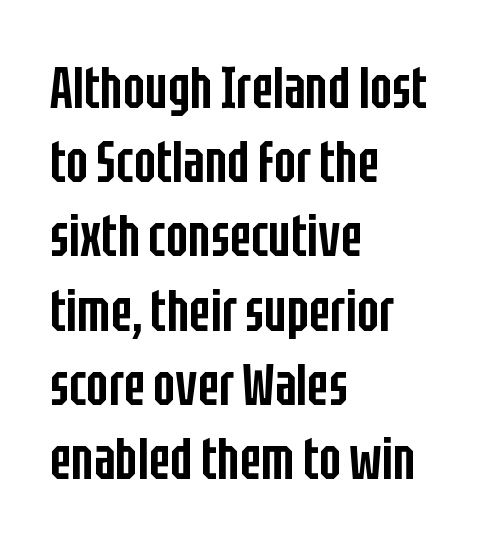
Q: Is the text bold? A: Semi-bold.
Q: Is the text italic (slanted)? A: No, it is upright.
Q: Is the typeface a serif or a sans-serif typeface? A: Sans-serif.
Q: Is the text underlined? A: No.
Q: How is the paragraph aligned? A: Left-aligned.
Q: Is the spacing between letters normal or unusually wide? A: Normal.
Q: Is the spacing between lines tight, normal or loose? A: Normal.
Q: Width (condensed, normal, or wide)? A: Condensed.
Q: Stroke contrast? A: Low.
Q: x-height? A: Large.
Q: Monospaced? A: No.
